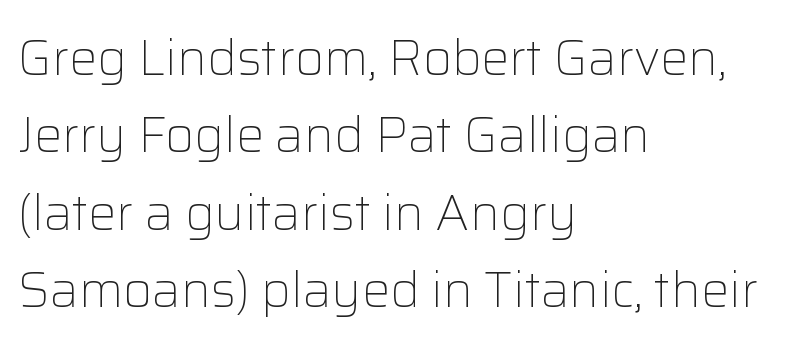
Q: Is the text bold? A: No.
Q: Is the text italic (slanted)? A: No, it is upright.
Q: Is the typeface a serif or a sans-serif typeface? A: Sans-serif.
Q: Is the text underlined? A: No.
Q: How is the paragraph aligned? A: Left-aligned.
Q: Is the spacing between letters normal or unusually wide? A: Normal.
Q: Is the spacing between lines tight, normal or loose? A: Normal.
Q: Width (condensed, normal, or wide)? A: Normal.
Q: Stroke contrast? A: Low.
Q: x-height? A: Medium.
Q: Monospaced? A: No.
